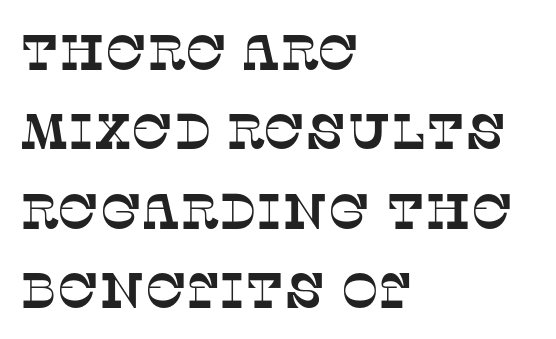
Interline gaps are of average width in this sample. Check under the words: just untouched page. No extra tracking has been applied to these lines. Each letter keeps its own natural width here, so spacing adapts to shape. Each line starts at the same left margin while the right side varies. The type family on display is of the serif kind.
